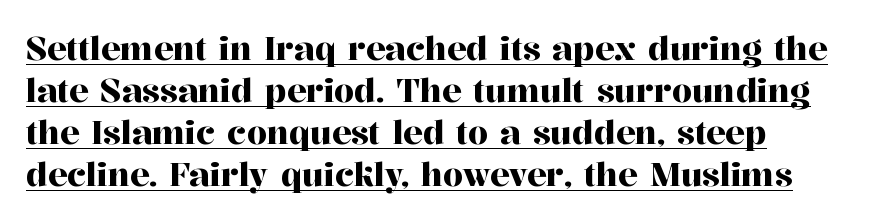
Q: Is the text italic (slanted)? A: No, it is upright.
Q: Is the typeface a serif or a sans-serif typeface? A: Serif.
Q: Is the text underlined? A: Yes.
Q: How is the paragraph aligned? A: Left-aligned.
Q: Is the spacing between letters normal or unusually wide? A: Normal.
Q: Is the spacing between lines tight, normal or loose? A: Normal.
Q: Width (condensed, normal, or wide)? A: Normal.
Q: Stroke contrast? A: High.
Q: x-height? A: Medium.
Q: Monospaced? A: No.
